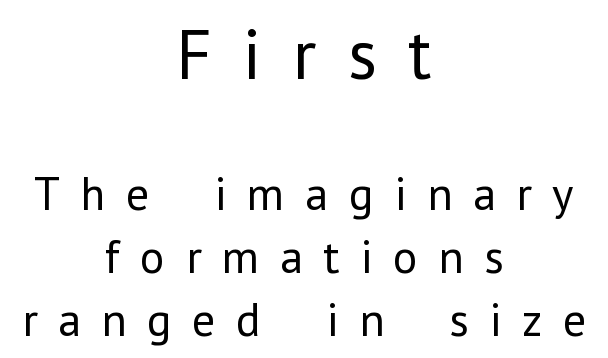
The image shows 71 px regular-weight sans-serif type, upright; set centered, normal line spacing (1.34x), unusually wide letter spacing (+0.44 em), not underlined; the first (top) block is 1.51x larger; low stroke contrast and a medium x-height.
